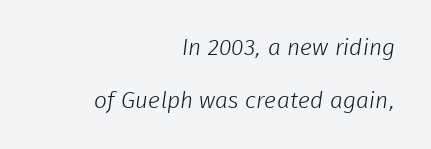
The lines in this sample share a right terminus and differ only in where they begin. The letters look calm and open, with moderate or lighter stems. The glyphs are unaccompanied by any horizontal stroke below them. One glance says open: line gaps are wider than usual. This rendering leaves character spacing at its baseline value.
